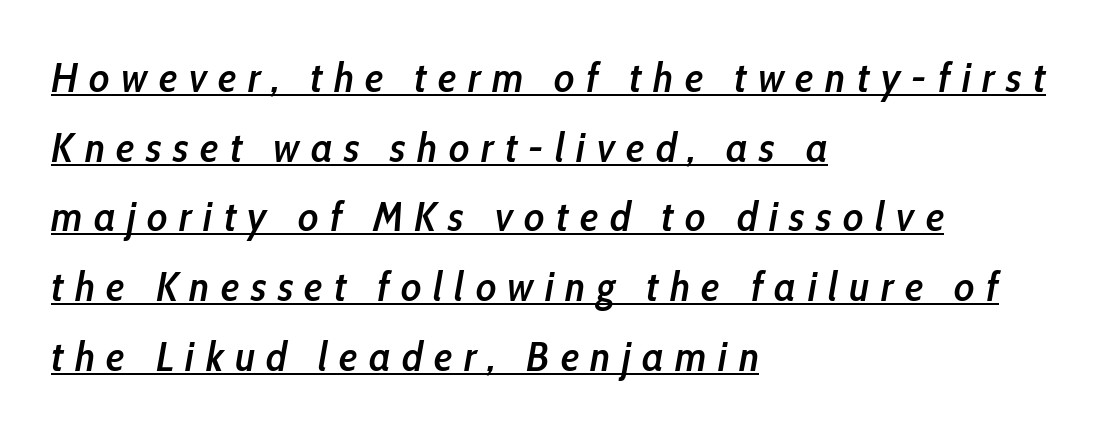
{"italic": "yes", "lean": "right", "slant_degrees": 10, "bold": "semi", "weight": "semibold", "width": "condensed", "stroke_contrast": "low", "x_height": "medium", "monospaced": "no", "underline": "yes", "align": "left", "line_spacing": "normal", "line_spacing_ratio": 1.66, "letter_spacing": "wide", "letter_spacing_em": 0.27, "glyph_px": 42}
